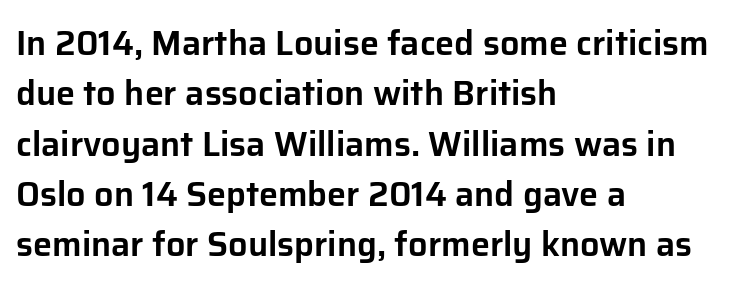
The glyphs in this specimen are sans serif. These lines stack with their left ends in a neat column. Clear beneath every line of the passage. This is roman type, the default non-slanted kind.
